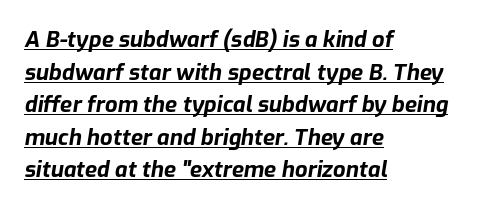
What stands out about the letter spacing? Nothing — it is the standard amount. The font's italic variant was chosen for this text. Short and long lines alike share a common starting point at left. Students, observe the line beneath the letters — that is underlining. Does the weight exceed regular? Yes, all the way to bold.
